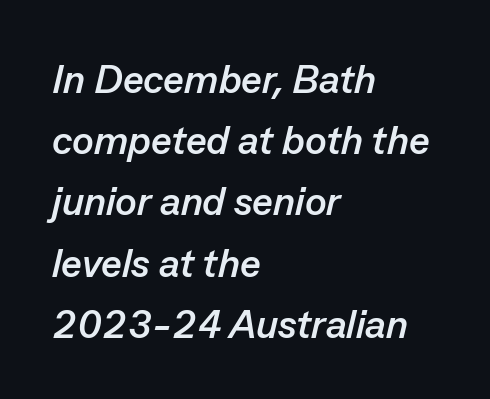
A clean baseline with only descenders dipping below it. Regarding leading, the lines here are spaced in the standard way. In terms of posture, this sample is oblique. Heavy-handed strokes throughout: this text is bold. This sample is left-justified, so line endings fall wherever the words run out.
